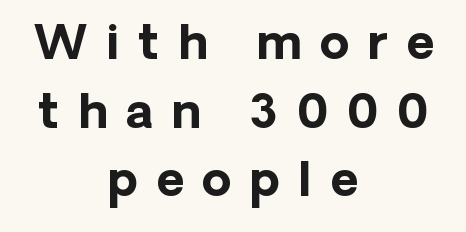
Q: Is the text bold? A: Yes.
Q: Is the text italic (slanted)? A: No, it is upright.
Q: Is the typeface a serif or a sans-serif typeface? A: Sans-serif.
Q: Is the text underlined? A: No.
Q: How is the paragraph aligned? A: Centered.
Q: Is the spacing between letters normal or unusually wide? A: Unusually wide.
Q: Is the spacing between lines tight, normal or loose? A: Normal.
Q: Width (condensed, normal, or wide)? A: Normal.
Q: Stroke contrast? A: Low.
Q: x-height? A: Medium.
Q: Monospaced? A: No.
